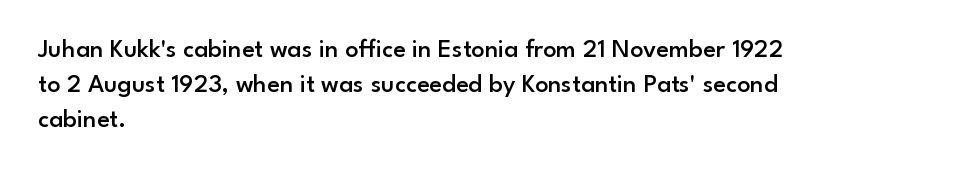
Q: Is the text bold? A: Semi-bold.
Q: Is the text italic (slanted)? A: No, it is upright.
Q: Is the text underlined? A: No.
Q: How is the paragraph aligned? A: Left-aligned.
Q: Is the spacing between letters normal or unusually wide? A: Normal.
Q: Is the spacing between lines tight, normal or loose? A: Normal.
